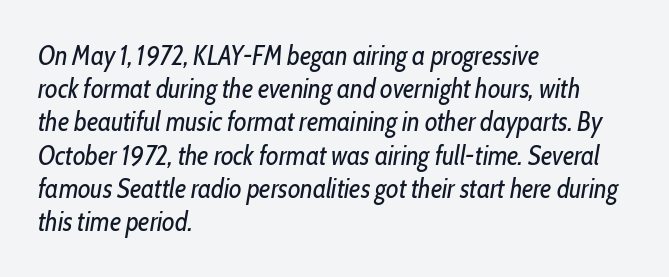
The image shows 27 px text type, italic (leaning right); set left-aligned, line spacing 1.23x, normal letter spacing, not underlined.
